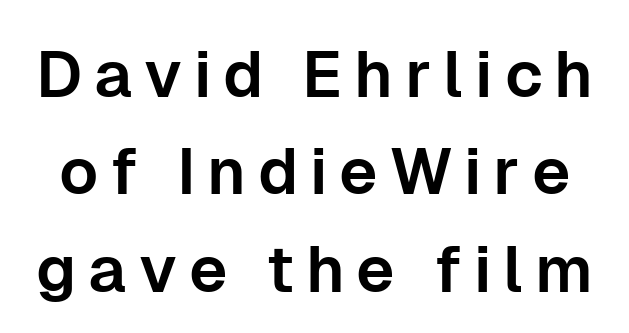
The image shows 65 px sans-serif type, upright; set normal line spacing (1.5x), not underlined; low stroke contrast and a medium x-height.
